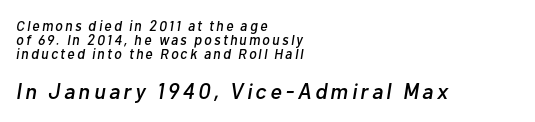
The image shows 22 px text type, italic (leaning right); set left-aligned, tight line spacing (0.99x), not underlined; the second (bottom) block is 1.57x larger.
